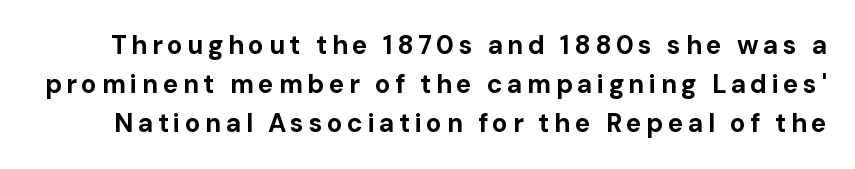
{"italic": "no", "bold": "yes", "underline": "no", "line_spacing": "normal", "line_spacing_ratio": 1.5, "glyph_px": 26}
